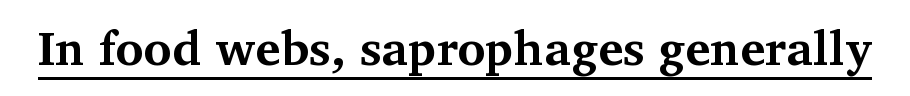
The image shows 48 px bold serif type, upright; set normal letter spacing, underlined; medium stroke contrast and a medium x-height.
